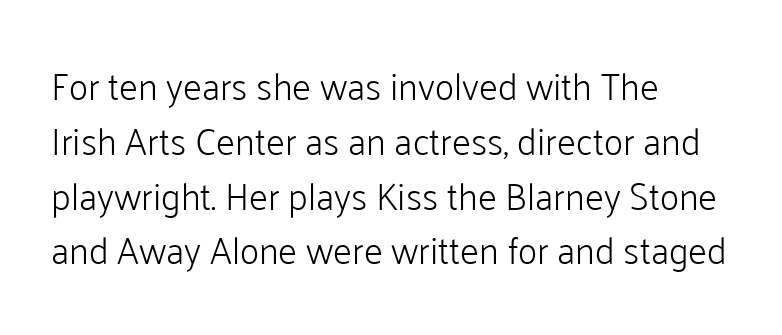
The image shows 37 px light sans-serif type, upright; set left-aligned, normal line spacing (1.48x), normal letter spacing, not underlined; low stroke contrast and a medium x-height.
